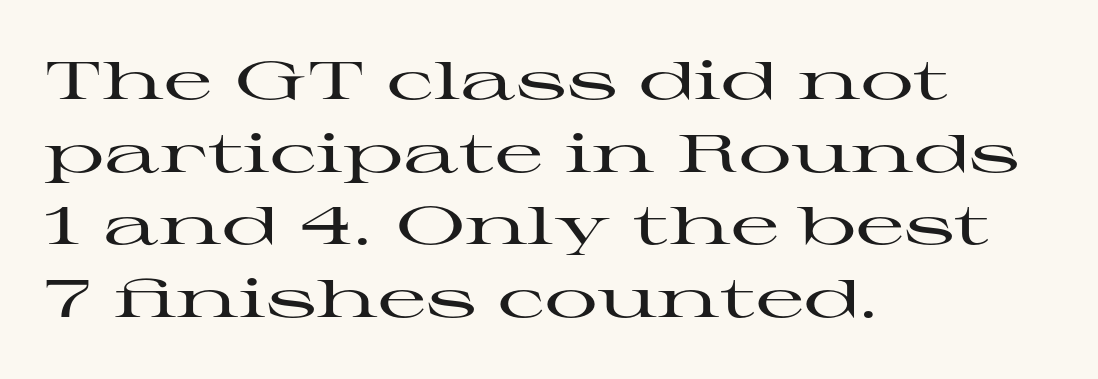
The rag falls on the right side of this text block. This is roman type, the default non-slanted kind. Look at the tracking — it's just the regular setting, nothing added. The baseline area is clear. Rows of type keep a routine distance in the vertical direction.
